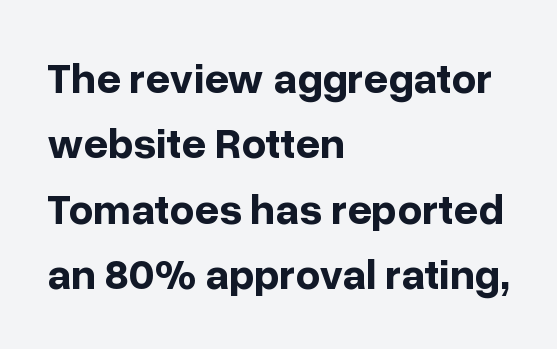
Q: Is the text bold? A: Yes.
Q: Is the text italic (slanted)? A: No, it is upright.
Q: Is the typeface a serif or a sans-serif typeface? A: Sans-serif.
Q: Is the text underlined? A: No.
Q: How is the paragraph aligned? A: Left-aligned.
Q: Is the spacing between letters normal or unusually wide? A: Normal.
Q: Is the spacing between lines tight, normal or loose? A: Normal.
Q: Width (condensed, normal, or wide)? A: Normal.
Q: Stroke contrast? A: Low.
Q: x-height? A: Medium.
Q: Monospaced? A: No.
